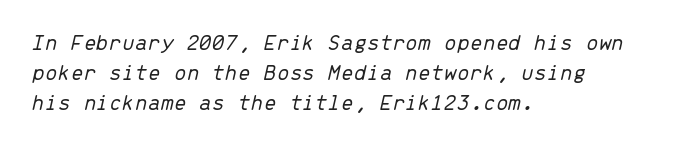
The image shows 23 px text type, italic (leaning right); set left-aligned, normal line spacing (1.3x), normal letter spacing, not underlined.
